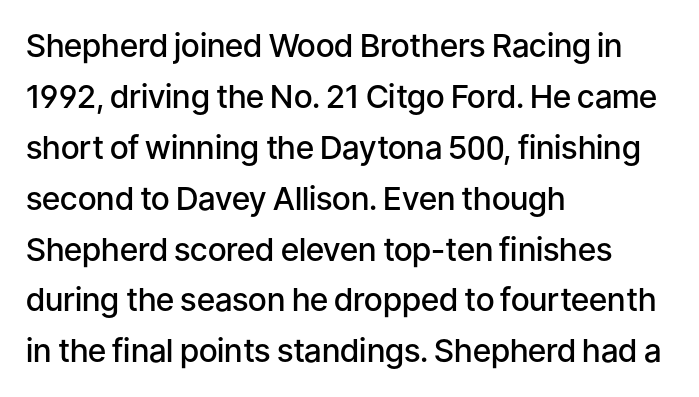
The type is set solid horizontally, with unmodified tracking. Layout note: lines flush left. I'd call this a sans setting — the letters go barefoot. These lines were composed using upright roman letters. Rows of type keep a routine distance in the vertical direction. Letters rest on an invisible, unmarked baseline.
